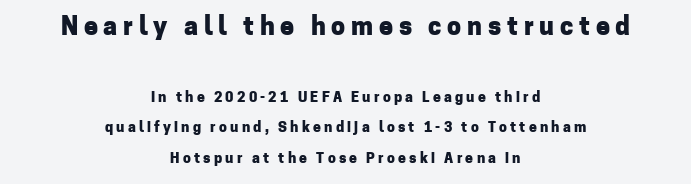
The image shows 25 px bold type, upright; set centered, loose line spacing (2.19x), unusually wide letter spacing (+0.23 em), not underlined; the first (top) block is 1.79x larger.
